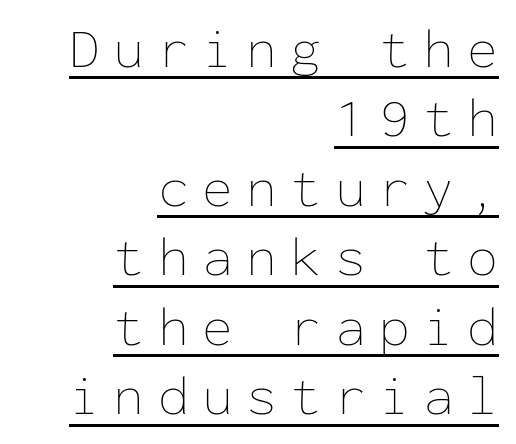
A typesetter would call this monospace, since all characters share one set width. The type is letterspaced generously, with wide tracking. Compared with undecorated copy, this sample adds a rule below the words. The setting favours the right margin, as signatures and pull-quotes sometimes do. Do the letters lean? They stand straight. Heaviness? Minimal to ordinary, like unemphasized prose.
